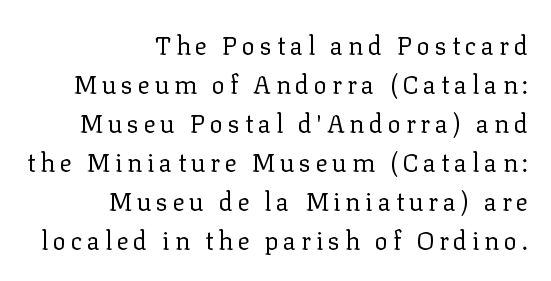
Q: Is the text bold? A: No.
Q: Is the text italic (slanted)? A: No, it is upright.
Q: Is the text underlined? A: No.
Q: How is the paragraph aligned? A: Right-aligned.
Q: Is the spacing between lines tight, normal or loose? A: Normal.
